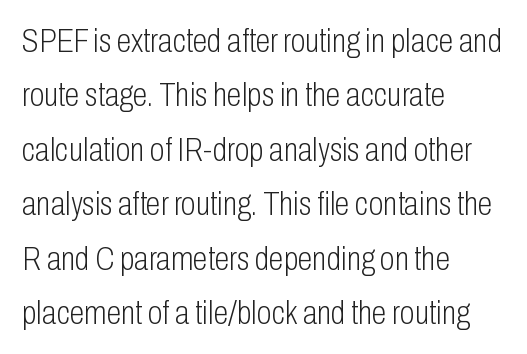
Spacing verdict: proportional, widths tailored to each character. Notice how the passage keeps a crisp vertical edge on the left only. When letters stand straight like this, we call the style roman or upright. Rule under the text: the space is simply empty. Think standard paragraph weight, or any step lighter than that. Note: no serifs on the glyphs.
